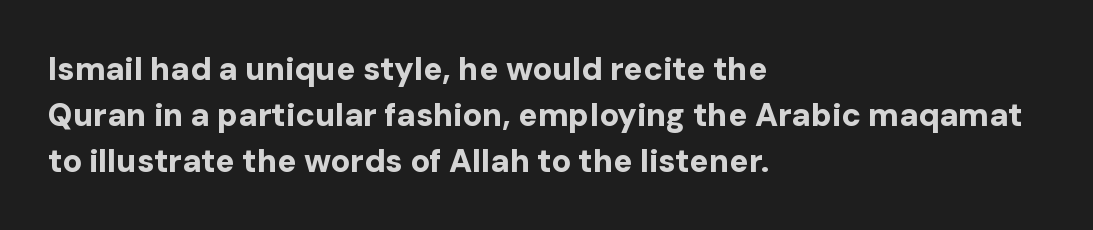
The image shows 32 px bold sans-serif type, upright; set left-aligned, normal line spacing (1.43x), normal letter spacing, not underlined; low stroke contrast and a medium x-height.
